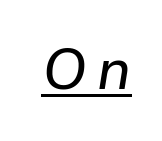
The lettering tilts uniformly, giving the passage an italic look. Decoration check: the copy is underlined. Looks like regular typesetting: each glyph gets only the width it needs.
